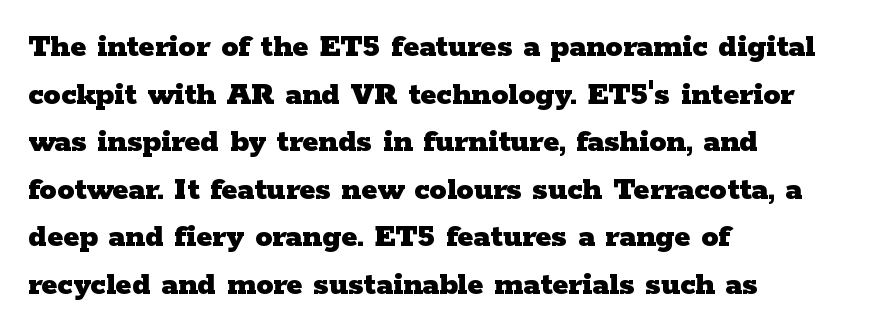
{"serif": "yes", "italic": "no", "bold": "yes", "weight": "heavy", "width": "wide", "stroke_contrast": "low", "x_height": "medium", "monospaced": "no", "underline": "no", "align": "left", "line_spacing": "normal", "line_spacing_ratio": 1.4, "letter_spacing": "normal", "letter_spacing_em": 0.0, "glyph_px": 34}
